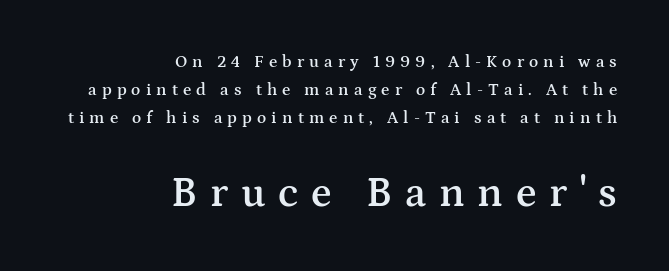
{"serif": "yes", "italic": "no", "bold": "semi", "weight": "semibold", "width": "wide", "stroke_contrast": "medium", "x_height": "medium", "monospaced": "no", "underline": "no", "align": "right", "line_spacing": "normal", "line_spacing_ratio": 1.64, "letter_spacing": "wide", "letter_spacing_em": 0.3, "larger_block": "second", "size_ratio": 2.47, "glyph_px": 42}
